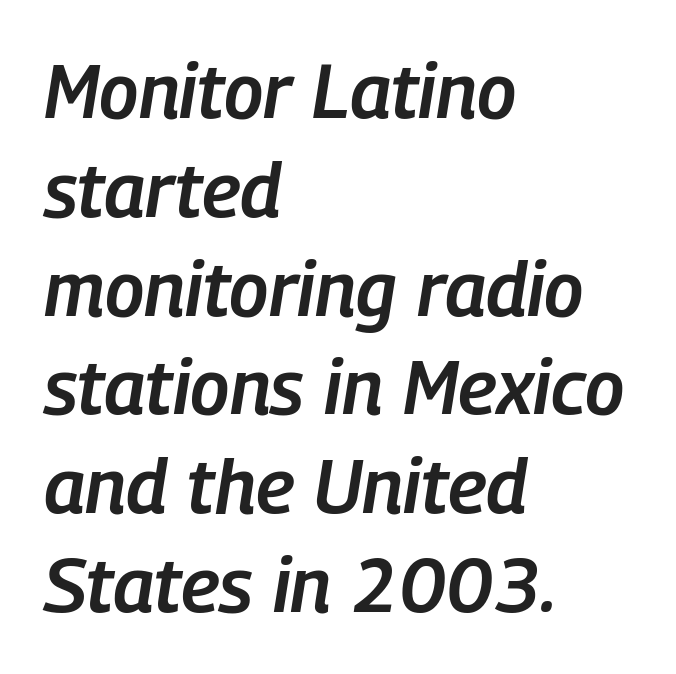
Q: Is the text bold? A: Semi-bold.
Q: Is the text italic (slanted)? A: Yes, it leans right by about 9 degrees.
Q: Is the text underlined? A: No.
Q: How is the paragraph aligned? A: Left-aligned.
Q: Is the spacing between letters normal or unusually wide? A: Normal.
Q: Is the spacing between lines tight, normal or loose? A: Normal.
Q: Width (condensed, normal, or wide)? A: Condensed.
Q: Stroke contrast? A: Low.
Q: x-height? A: Medium.
Q: Monospaced? A: No.
